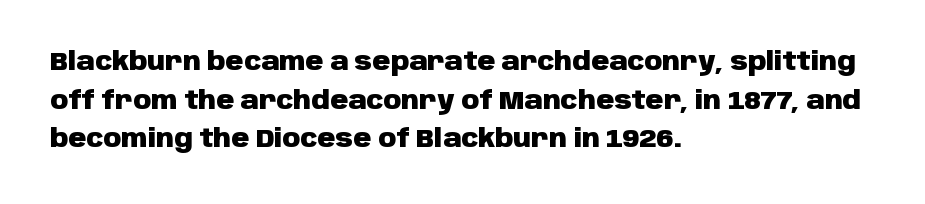
Q: Is the text bold? A: Yes.
Q: Is the text italic (slanted)? A: No, it is upright.
Q: Is the text underlined? A: No.
Q: How is the paragraph aligned? A: Left-aligned.
Q: Is the spacing between letters normal or unusually wide? A: Normal.
Q: Is the spacing between lines tight, normal or loose? A: Normal.
